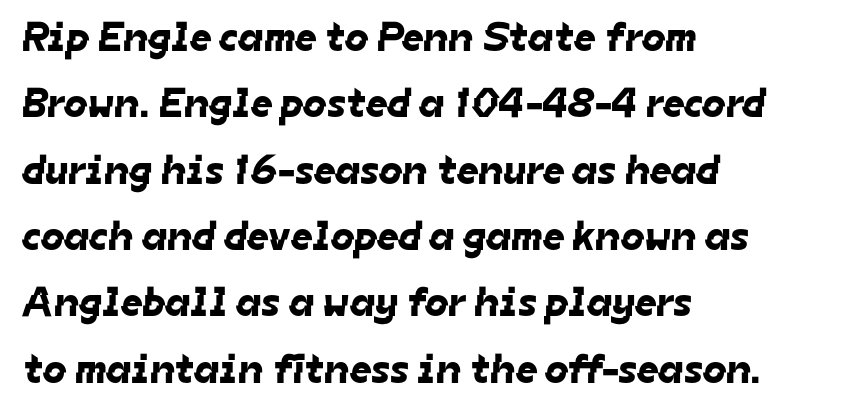
The image shows 42 px sans-serif type; set left-aligned, normal line spacing (1.58x), normal letter spacing, not underlined; low stroke contrast and a medium x-height.
